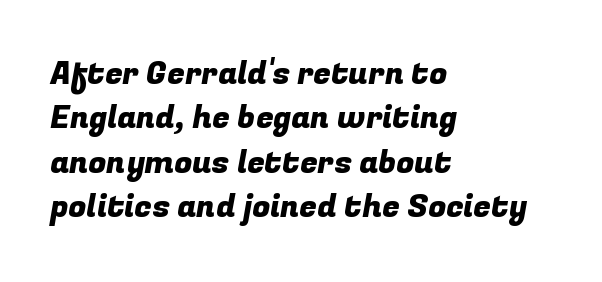
The image shows 32 px sans-serif type; set left-aligned, normal line spacing (1.39x), normal letter spacing, not underlined; low stroke contrast and a medium x-height.
